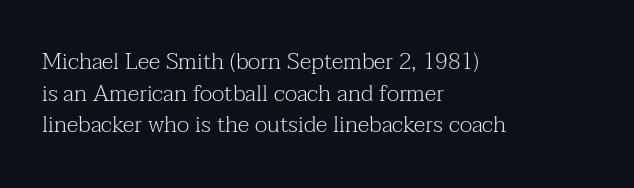
The image shows 23 px text type, upright; set left-aligned, normal line spacing (1.38x), normal letter spacing, not underlined.
